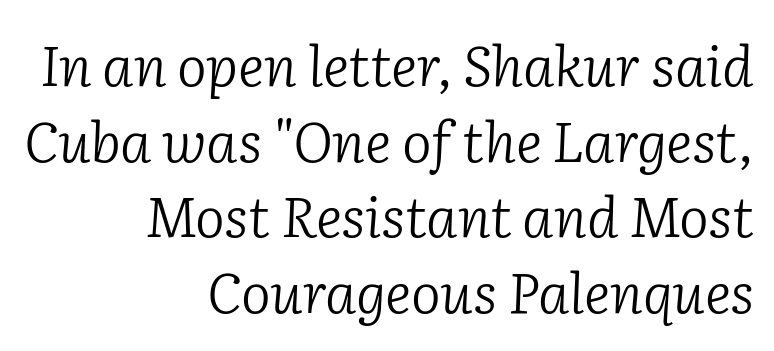
The image shows 56 px light serif type, italic (leaning right); set right-aligned, normal line spacing (1.35x), normal letter spacing, not underlined; low stroke contrast and a medium x-height.
